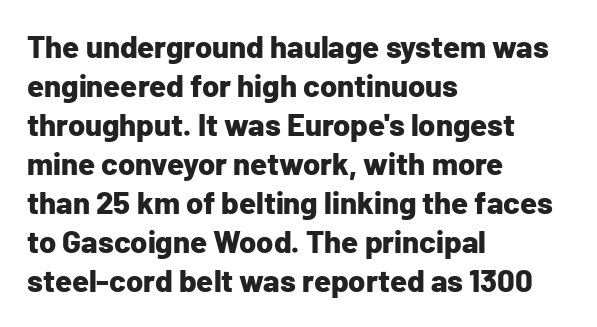
The image shows 31 px bold sans-serif type, upright; set left-aligned, normal line spacing (1.26x), normal letter spacing, not underlined; low stroke contrast and a medium x-height.
